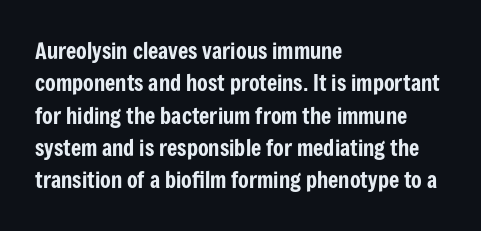
Bare-footed words on every line. The space between consecutive lines is moderate. Caption: standard tracking, unaltered. The lettering holds an erect, upright posture throughout. The text block is weighted toward the left margin, trailing off unevenly rightward.
